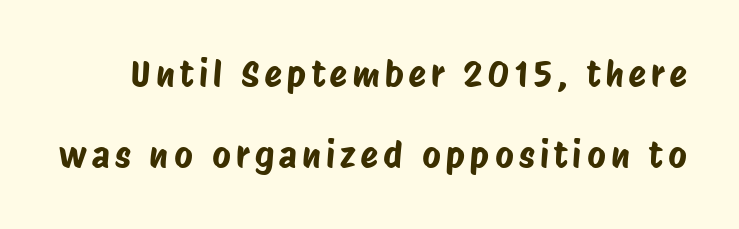
The letters advance in unequal steps, a hallmark of proportional type. Serifs: no, the terminals of the letterforms are clean. Quick note: underline off. This block would shrink considerably if given ordinary leading; it's expanded now.
